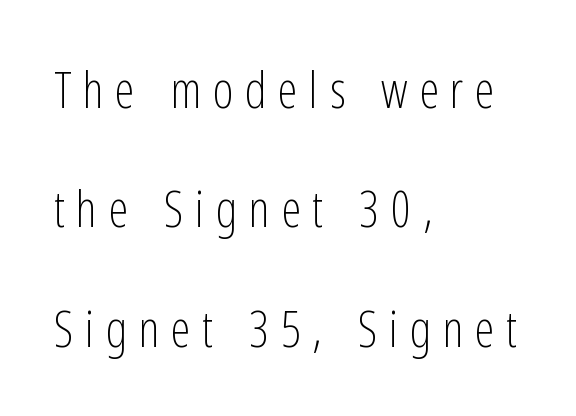
Q: Is the text bold? A: No.
Q: Is the text italic (slanted)? A: No, it is upright.
Q: Is the typeface a serif or a sans-serif typeface? A: Sans-serif.
Q: Is the text underlined? A: No.
Q: How is the paragraph aligned? A: Left-aligned.
Q: Is the spacing between letters normal or unusually wide? A: Unusually wide.
Q: Is the spacing between lines tight, normal or loose? A: Loose.
Q: Width (condensed, normal, or wide)? A: Condensed.
Q: Stroke contrast? A: Low.
Q: x-height? A: Medium.
Q: Monospaced? A: No.
